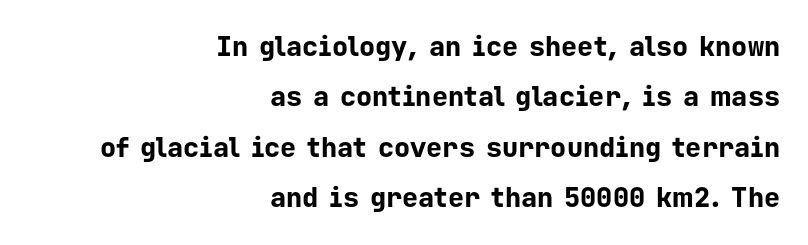
The image shows 27 px bold type, upright; set right-aligned, line spacing 1.87x, normal letter spacing, not underlined.
